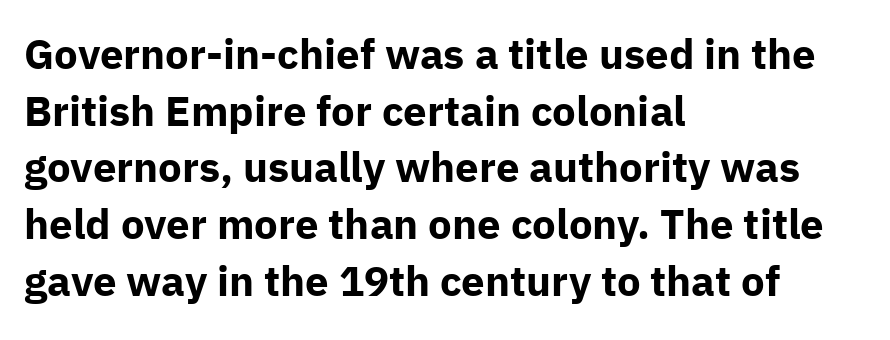
Is this a fixed-width face? No — the glyphs have proportional, varying widths. A bare baseline throughout the passage. You could call the tracking neutral — neither tight nor loose. Rendered with straight, roman letterforms.
